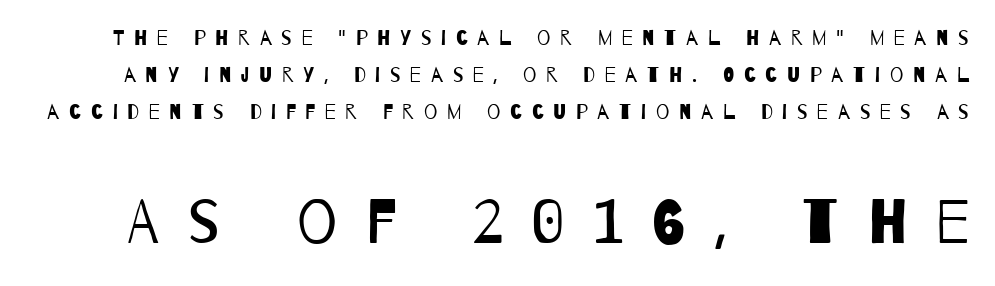
Q: Is the text bold? A: No.
Q: Is the typeface a serif or a sans-serif typeface? A: Sans-serif.
Q: Is the text underlined? A: No.
Q: Is the spacing between letters normal or unusually wide? A: Unusually wide.
Q: Which block of text is set in a larger size, the first (top) or the second (bottom)? A: The second (bottom) one.
Q: Width (condensed, normal, or wide)? A: Condensed.
Q: Stroke contrast? A: Low.
Q: x-height? A: Large.
Q: Monospaced? A: No.
